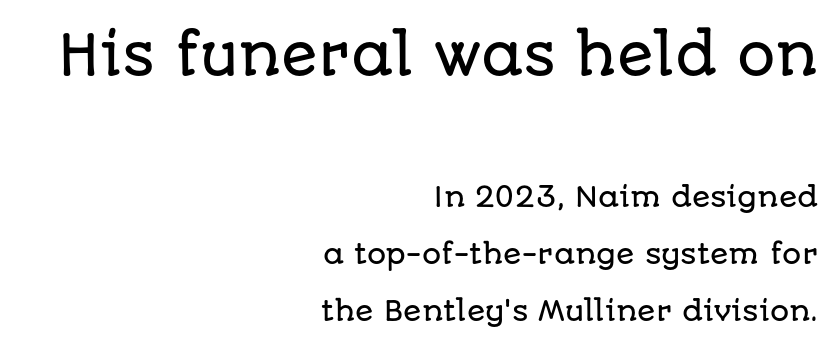
Nope, not italic — everything's standing straight. The passage is arranged like a letterhead date or caption credit — flush right. Does the leading feel generous? Absolutely, it's lavish. Letterform terminals end flat and unadorned throughout the passage. The face used here appears at its bigger size in the upper chunk. Standard letterfit; no display-style spreading of the glyphs.
